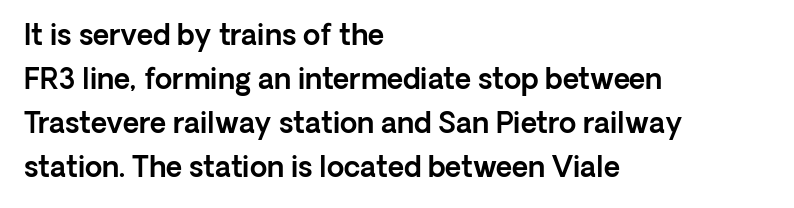
{"serif": "no", "italic": "no", "width": "normal", "x_height": "medium", "monospaced": "no", "underline": "no", "align": "left", "line_spacing": "normal", "line_spacing_ratio": 1.57, "letter_spacing": "normal", "letter_spacing_em": 0.0, "glyph_px": 28}
